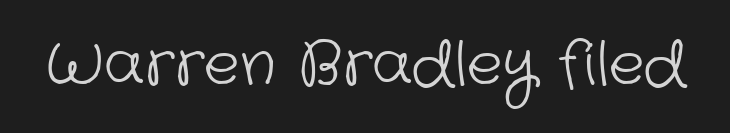
Q: Is the text bold? A: No.
Q: Is the typeface a serif or a sans-serif typeface? A: Sans-serif.
Q: Is the text underlined? A: No.
Q: Is the spacing between letters normal or unusually wide? A: Normal.
Q: Width (condensed, normal, or wide)? A: Normal.
Q: Stroke contrast? A: Low.
Q: x-height? A: Medium.
Q: Monospaced? A: No.
